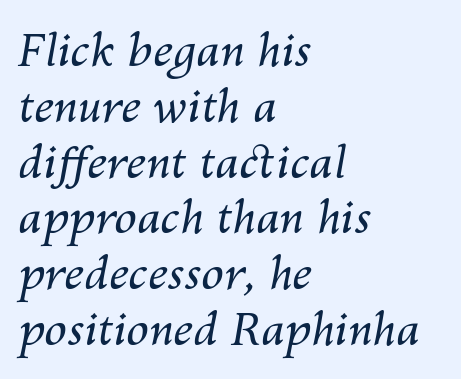
The image shows 45 px regular-weight type, italic (leaning right); set left-aligned, line spacing 1.24x, normal letter spacing, not underlined; medium stroke contrast and a medium x-height.
